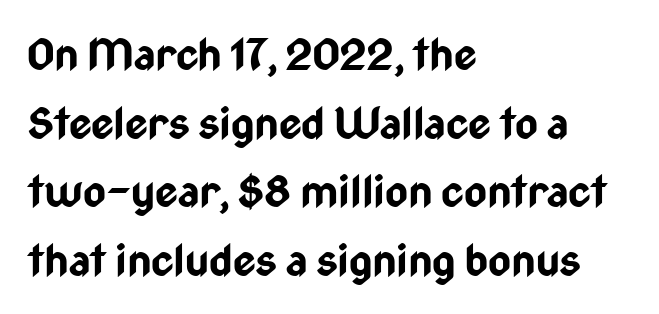
The image shows 44 px bold, condensed sans-serif type, upright; set left-aligned, normal line spacing (1.56x), normal letter spacing, not underlined; low stroke contrast and a medium x-height.
